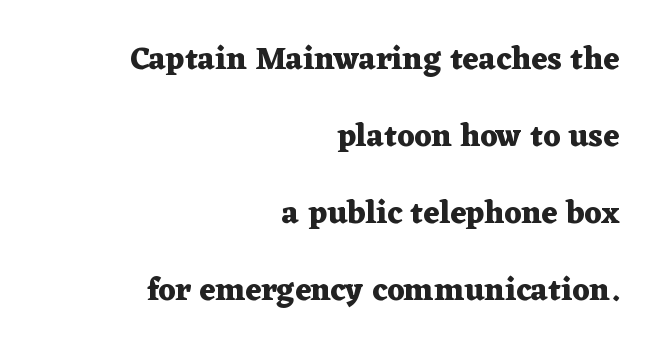
{"serif": "yes", "italic": "no", "bold": "yes", "weight": "heavy", "width": "wide", "stroke_contrast": "medium", "x_height": "medium", "monospaced": "no", "underline": "no", "align": "right", "line_spacing": "loose", "line_spacing_ratio": 2.41, "letter_spacing": "normal", "letter_spacing_em": 0.0, "glyph_px": 32}
